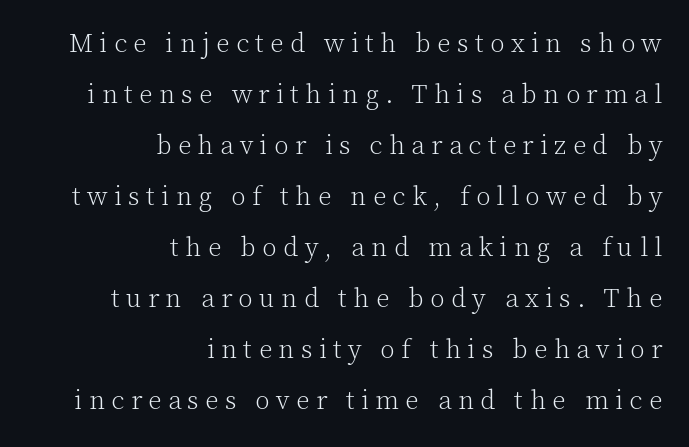
{"italic": "no", "bold": "no", "underline": "no", "align": "right", "line_spacing_ratio": 1.89, "letter_spacing": "wide", "letter_spacing_em": 0.23, "glyph_px": 27}
